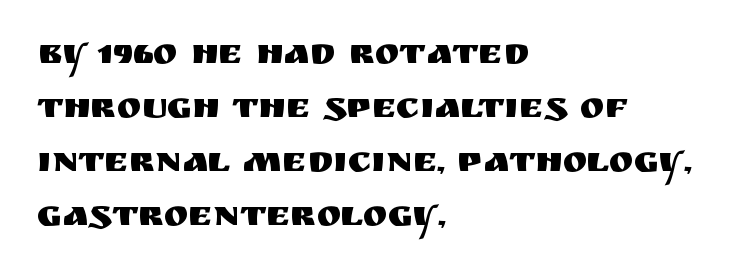
I'd call this a sans setting — the letters go barefoot. Do the letters lean? They stand straight. Character widths vary here, with narrow letters taking less room than wide ones. In CSS terms this would be text-align: left.
